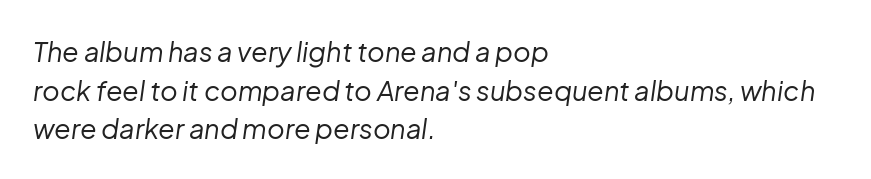
The image shows 27 px text type, italic (leaning right); set left-aligned, normal line spacing (1.43x), normal letter spacing, not underlined.
